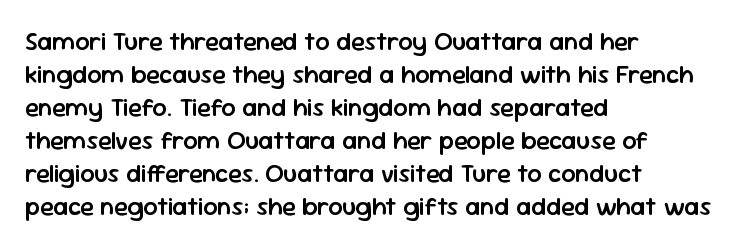
Q: Is the text bold? A: Semi-bold.
Q: Is the text italic (slanted)? A: No, it is upright.
Q: Is the text underlined? A: No.
Q: How is the paragraph aligned? A: Left-aligned.
Q: Is the spacing between letters normal or unusually wide? A: Normal.
Q: Is the spacing between lines tight, normal or loose? A: Normal.
